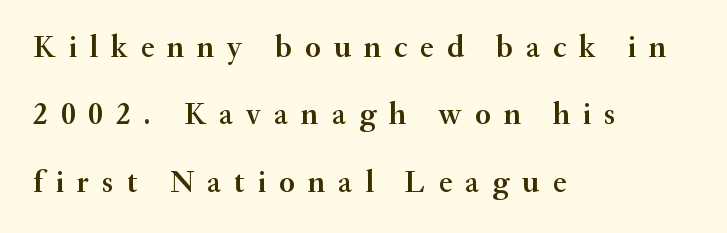
Vertical strokes here are truly vertical. Observe the wide spacing: letters keep a clear distance from each other. The baseline area is clear. In CSS terms this would be text-align: left.
